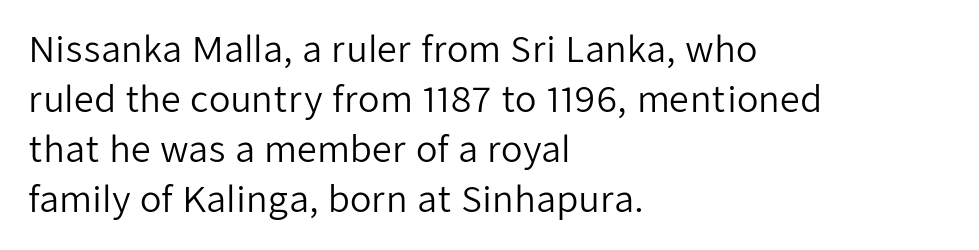
Layout note: lines flush left. It's the straight-up-and-down kind of type. The passage shown is typed in a proportional face where columns would drift. Evenly set lines give the paragraph a standard silhouette.
